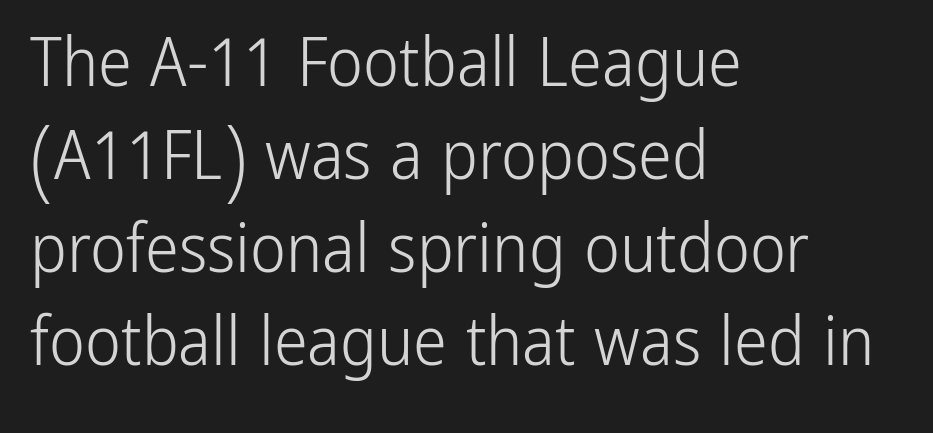
Rows of type keep a routine distance in the vertical direction. Observe the absence of serifs on each vertical stroke in this sample. Stem width sits at or under what a default text font uses. Caption: multi-line text, flush left, ragged right.
